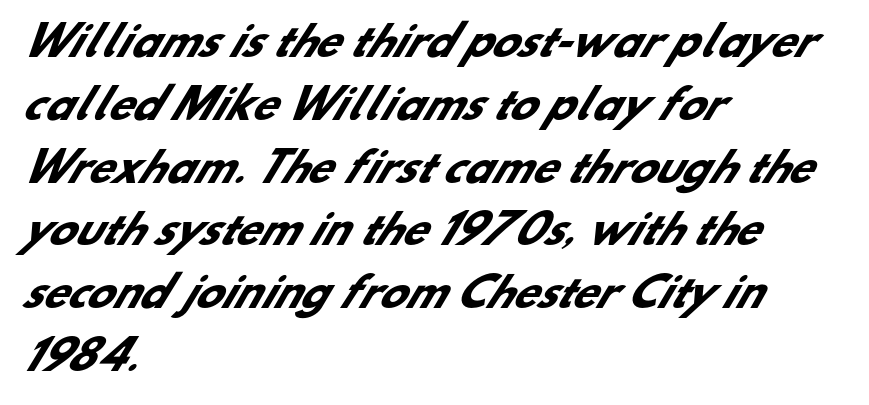
Serifs: no, the terminals of the letterforms are clean. These lines are rendered in a variable-pitch font. The passage shown has conventional tracking throughout. This rendering features lettering with no underline.
